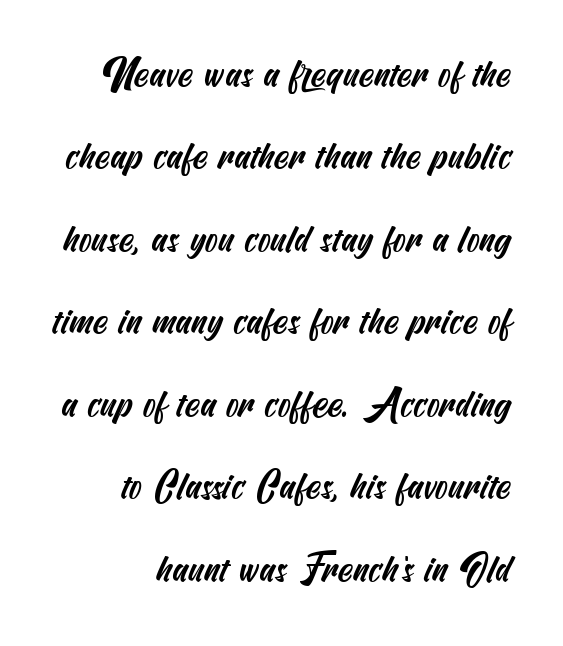
{"serif": "no", "width": "condensed", "stroke_contrast": "medium", "x_height": "small", "underline": "no", "align": "right", "line_spacing": "loose", "line_spacing_ratio": 2.17, "letter_spacing": "normal", "letter_spacing_em": 0.0, "glyph_px": 38}
